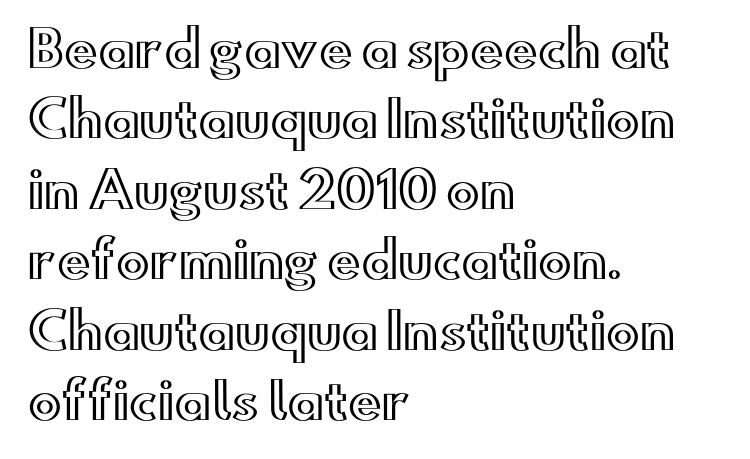
These lines are set flush left with a ragged right edge. A typesetter would call this proportional, since set widths differ per character. Spacing between characters is what you'd get straight out of the box. Posture: vertical.
